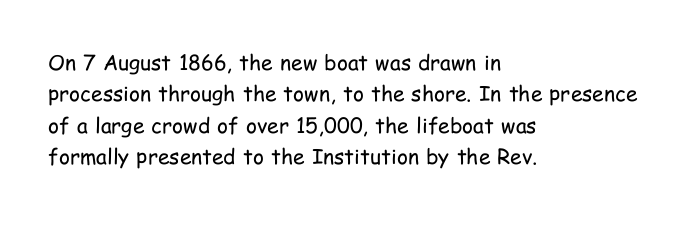
Ordinary non-slanted type is in use. Honestly, the row spacing looks completely unremarkable. These lines keep a tight, regular rhythm from letter to letter. These lines stack with their left ends in a neat column.
